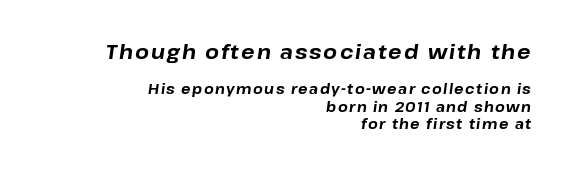
These lines stack with their right ends in a neat column. Descenders hang freely into open space. Emphasis by weight is at full strength: bold. Summary of vertical rhythm: regular, with standard interline spacing. Character size in the leading block exceeds that of the trailing block. It's the slanting kind of type.
